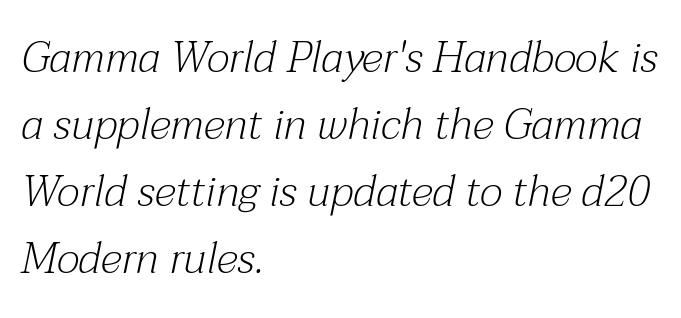
{"serif": "yes", "italic": "yes", "lean": "right", "slant_degrees": 12, "bold": "no", "weight": "light", "width": "normal", "stroke_contrast": "medium", "x_height": "medium", "monospaced": "no", "underline": "no", "align": "left", "line_spacing": "normal", "line_spacing_ratio": 1.56, "letter_spacing": "normal", "letter_spacing_em": 0.0, "glyph_px": 43}
